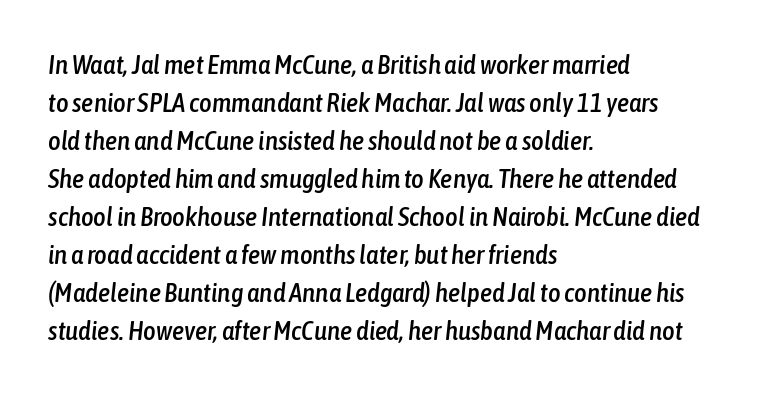
{"italic": "yes", "lean": "right", "slant_degrees": 6, "underline": "no", "align": "left", "line_spacing": "normal", "line_spacing_ratio": 1.41, "letter_spacing": "normal", "letter_spacing_em": 0.0, "glyph_px": 27}
